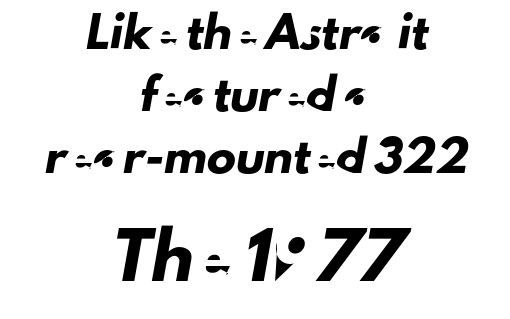
{"serif": "no", "width": "normal", "stroke_contrast": "low", "x_height": "small", "monospaced": "no", "underline": "no", "align": "center", "line_spacing": "loose", "line_spacing_ratio": 2.14, "letter_spacing": "normal", "letter_spacing_em": 0.0, "larger_block": "second", "size_ratio": 1.48, "glyph_px": 43}
